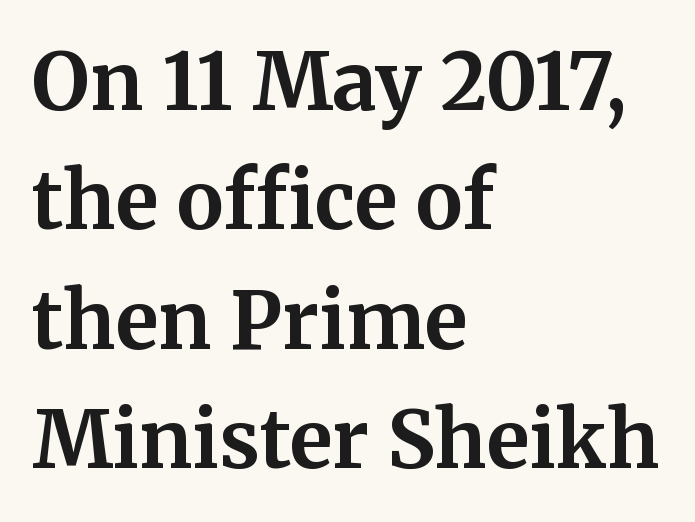
The image shows 79 px bold serif type, upright; set left-aligned, normal line spacing (1.51x), normal letter spacing, not underlined; medium stroke contrast and a medium x-height.
